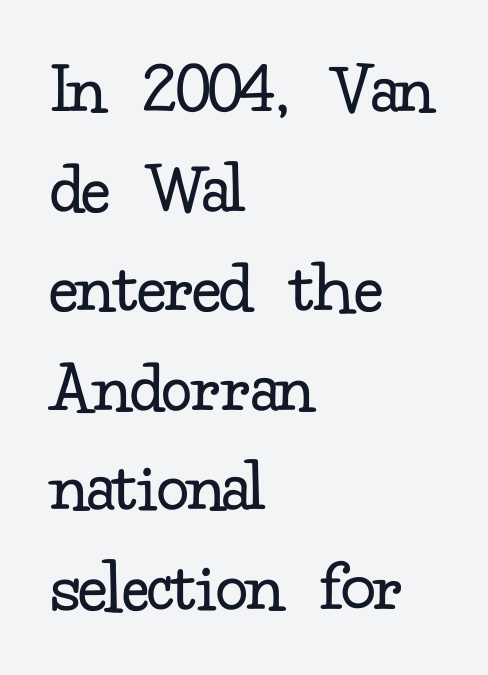
Underline: absent. Normally led — the rows are evenly, conventionally spaced. Observe the serifs anchoring each vertical stroke in this sample. Glyph-to-glyph distance matches everyday printed text. The characters are drawn with everyday or finer stroke widths. The text block is weighted toward the left margin, trailing off unevenly rightward.
